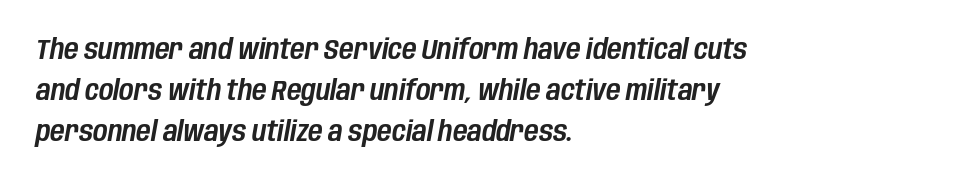
Is the block centered? No — it sits flush against the left margin. It's the slanting kind of type. Clear beneath every line of the passage. What stands out about the letter spacing? Nothing — it is the standard amount.
